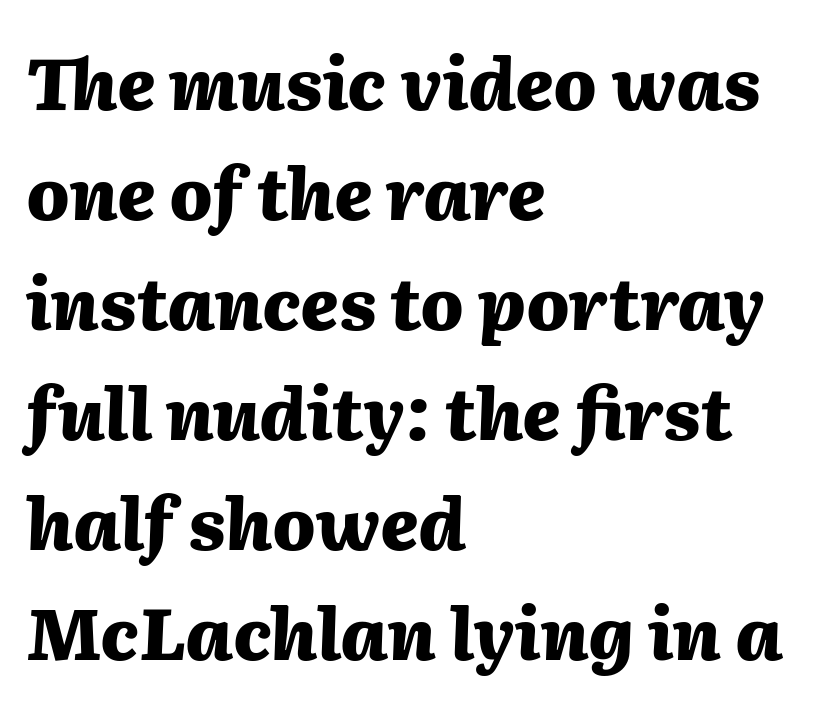
The image shows 71 px heavy type, italic (leaning right); set left-aligned, normal line spacing (1.55x), normal letter spacing, not underlined; medium stroke contrast and a medium x-height.
